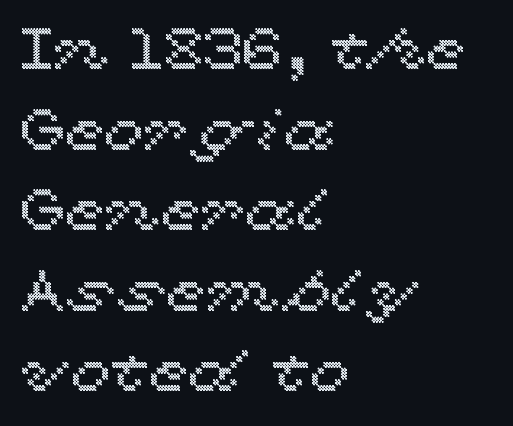
{"width": "wide", "x_height": "medium", "monospaced": "no", "underline": "no", "align": "left", "line_spacing": "normal", "line_spacing_ratio": 1.39, "letter_spacing": "normal", "letter_spacing_em": 0.0, "glyph_px": 58}
